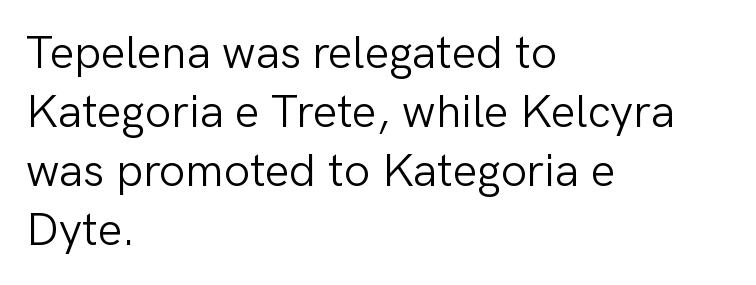
{"serif": "no", "italic": "no", "bold": "no", "weight": "light", "width": "normal", "stroke_contrast": "low", "x_height": "medium", "monospaced": "no", "underline": "no", "align": "left", "line_spacing": "normal", "line_spacing_ratio": 1.28, "letter_spacing": "normal", "letter_spacing_em": 0.0, "glyph_px": 46}
